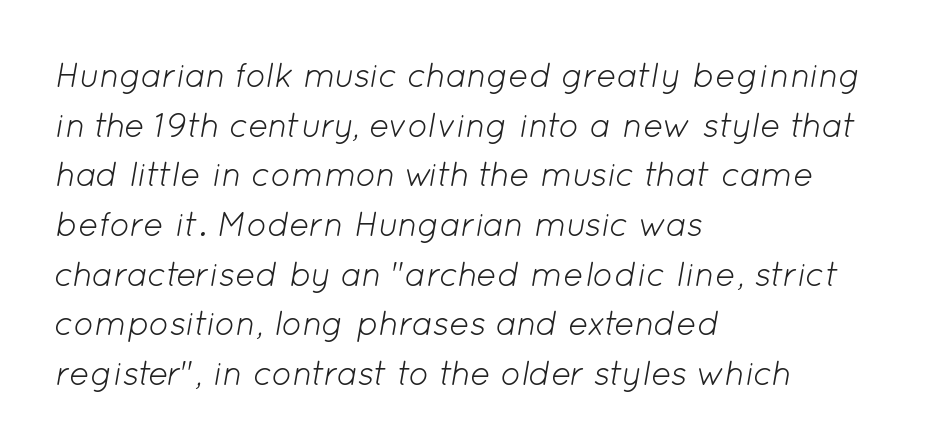
Compared with a centered layout, this one pins lines to the left instead. These lines are rendered in a variable-pitch font. Honestly, there is no underline to notice here at all. A typesetter would call this leading conventional body-copy spacing. Bold? No — there's no thickening of the strokes.
